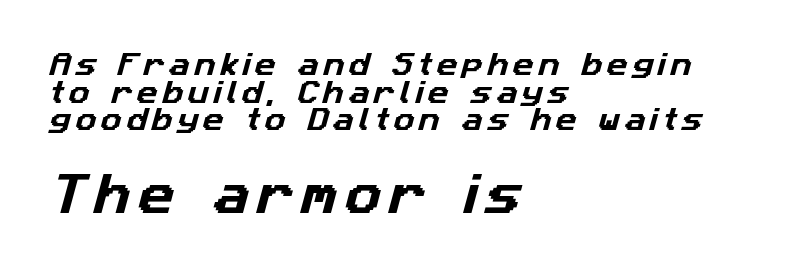
The image shows 45 px sans-serif type; set left-aligned, tight line spacing (1.06x), not underlined; the second (bottom) block is 1.73x larger; low stroke contrast and a medium x-height.
